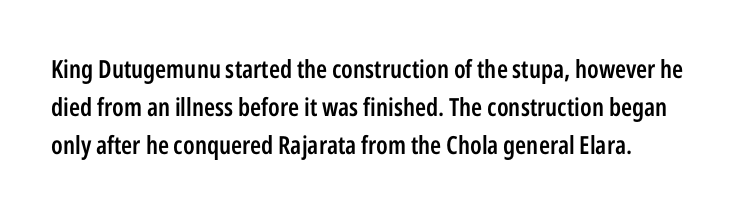
The image shows 25 px text type, upright; set normal line spacing (1.52x), normal letter spacing, not underlined.
